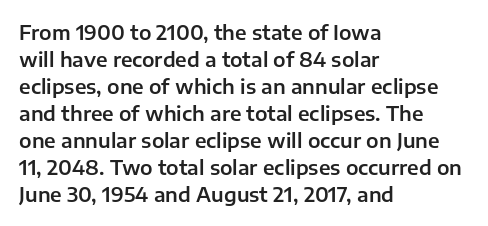
{"italic": "no", "underline": "no", "align": "left", "line_spacing": "normal", "line_spacing_ratio": 1.35, "letter_spacing": "normal", "letter_spacing_em": 0.0, "glyph_px": 20}
